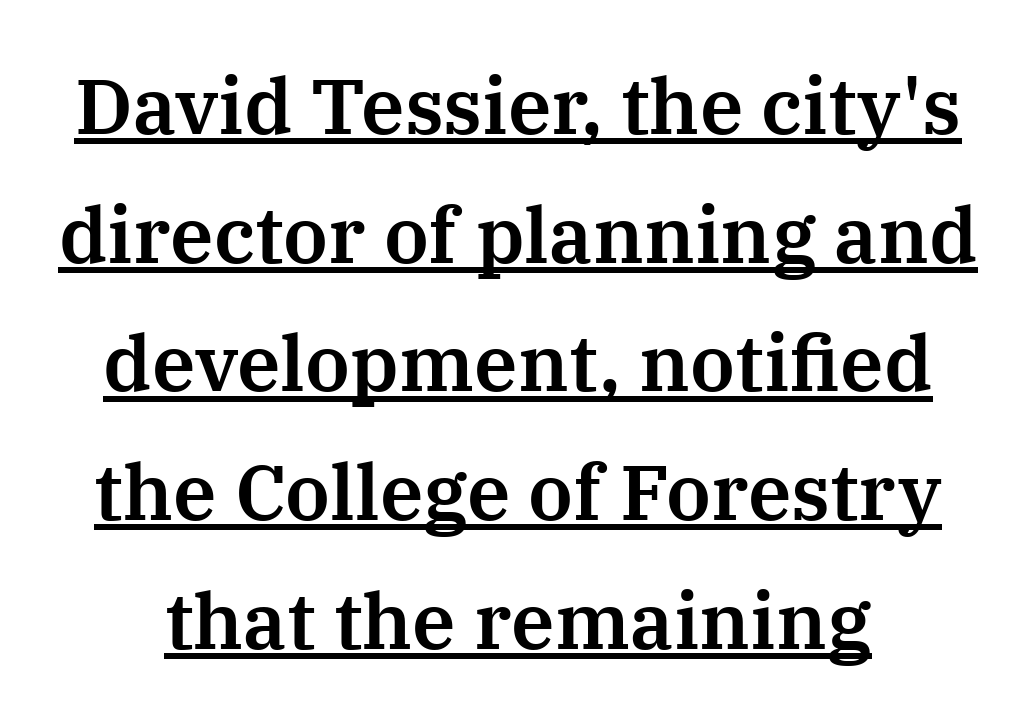
The image shows 78 px serif type, upright; set normal line spacing (1.65x), normal letter spacing, underlined; medium stroke contrast and a medium x-height.
